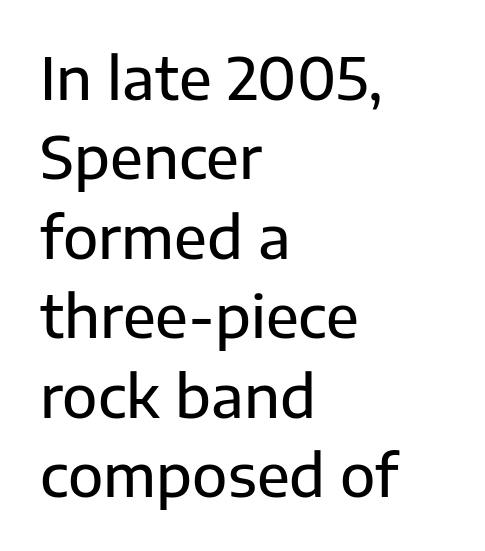
Q: Is the text italic (slanted)? A: No, it is upright.
Q: Is the typeface a serif or a sans-serif typeface? A: Sans-serif.
Q: Is the text underlined? A: No.
Q: How is the paragraph aligned? A: Left-aligned.
Q: Is the spacing between letters normal or unusually wide? A: Normal.
Q: Is the spacing between lines tight, normal or loose? A: Normal.
Q: Width (condensed, normal, or wide)? A: Normal.
Q: Stroke contrast? A: Low.
Q: x-height? A: Medium.
Q: Monospaced? A: No.
